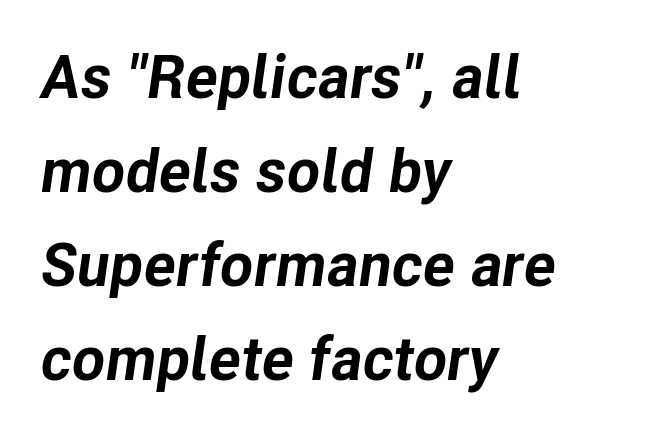
How heavy is the stroke? Heavy — this is a bold. Leftover space on each line is placed entirely after the last word. Letters rest on an invisible, unmarked baseline. Is there much room between lines? A standard amount, neither cramped nor airy. The whole block is typeset with a tilt. Do the characters align in a grid? No, the font is proportional.
